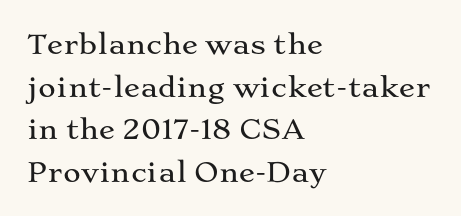
The words here are not underlined. Upright lettering throughout. This rendering leaves character spacing at its baseline value. These lines stack with their left ends in a neat column. Vertical spacing — default.
